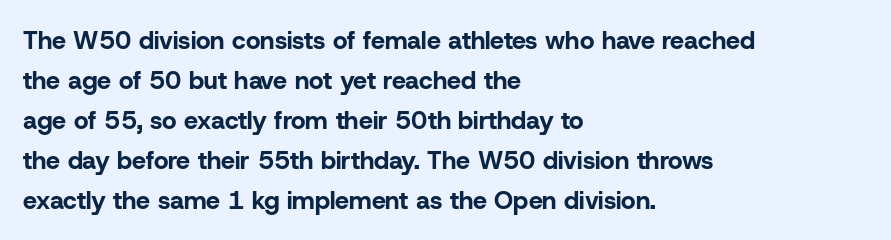
Tracking value appears to be zero — textbook default spacing. The text block is weighted toward the left margin, trailing off unevenly rightward. Posture: straight, roman, zero tilt. Regarding leading, the lines here are spaced in the standard way. Honestly, there is no underline to notice here at all. Thick stems and heavy bowls — unmistakably bold.
